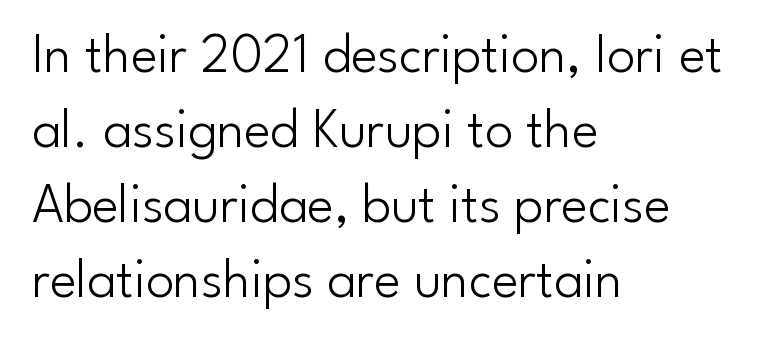
Q: Is the text bold? A: No.
Q: Is the text italic (slanted)? A: No, it is upright.
Q: Is the typeface a serif or a sans-serif typeface? A: Sans-serif.
Q: Is the text underlined? A: No.
Q: How is the paragraph aligned? A: Left-aligned.
Q: Is the spacing between letters normal or unusually wide? A: Normal.
Q: Is the spacing between lines tight, normal or loose? A: Normal.
Q: Width (condensed, normal, or wide)? A: Normal.
Q: Stroke contrast? A: Low.
Q: x-height? A: Small.
Q: Monospaced? A: No.
